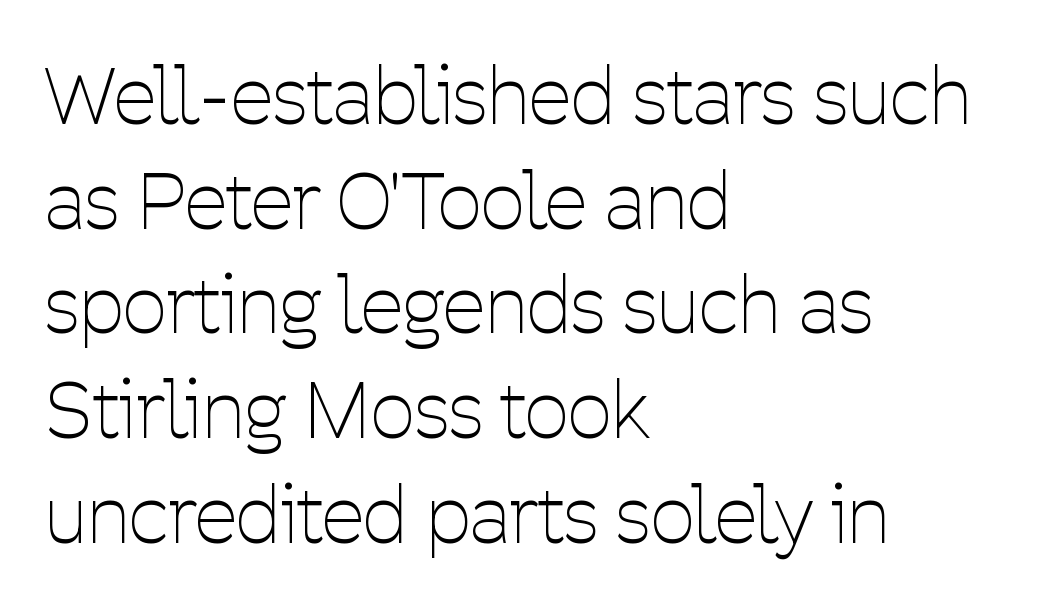
The image shows 77 px thin, condensed sans-serif type, upright; set left-aligned, normal line spacing (1.36x), normal letter spacing, not underlined; low stroke contrast and a medium x-height.
